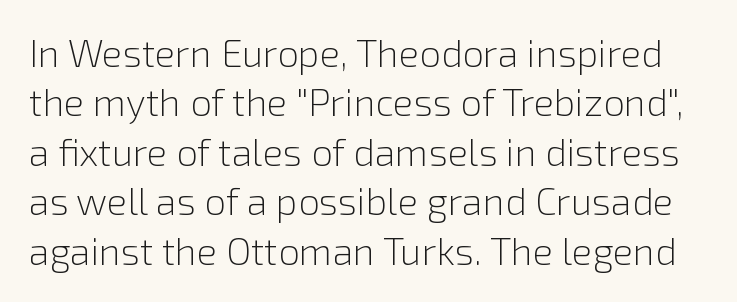
Counters stay open thanks to moderate or lighter strokes. The zone under the glyphs is completely vacant. Unlike a traditional serif, this face leaves its strokes unadorned. Proportional: the letters do not fall into vertical columns.
